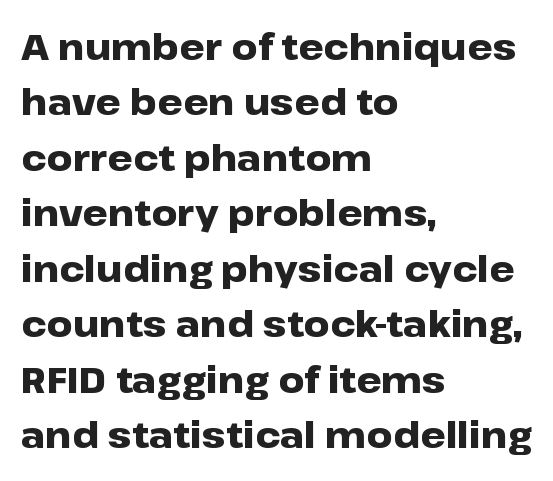
{"serif": "no", "italic": "no", "bold": "yes", "weight": "heavy", "width": "wide", "stroke_contrast": "low", "x_height": "medium", "monospaced": "no", "underline": "no", "align": "left", "line_spacing": "normal", "line_spacing_ratio": 1.54, "letter_spacing": "normal", "letter_spacing_em": 0.0, "glyph_px": 36}
